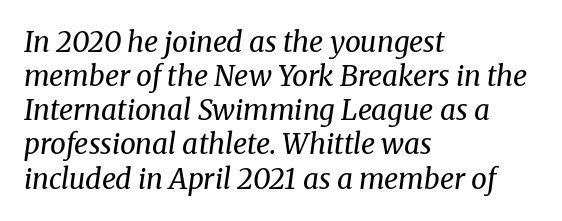
{"serif": "yes", "italic": "yes", "lean": "right", "slant_degrees": 8, "bold": "no", "weight": "regular", "width": "normal", "stroke_contrast": "medium", "x_height": "medium", "monospaced": "no", "underline": "no", "align": "left", "line_spacing_ratio": 1.22, "letter_spacing": "normal", "letter_spacing_em": 0.0, "glyph_px": 28}
